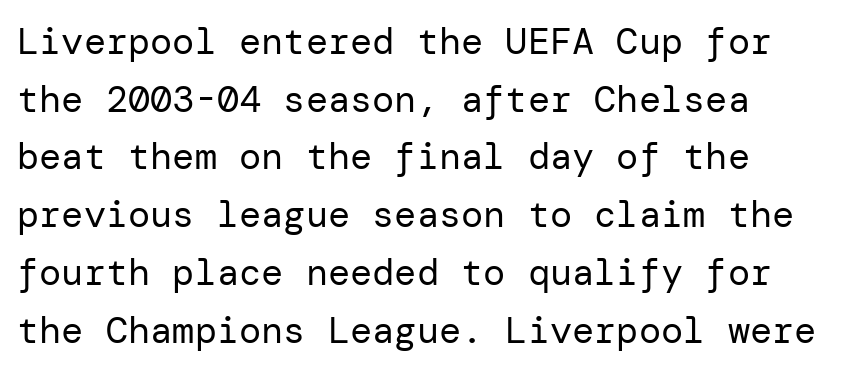
Q: Is the text bold? A: No.
Q: Is the text italic (slanted)? A: No, it is upright.
Q: Is the typeface a serif or a sans-serif typeface? A: Sans-serif.
Q: Is the text underlined? A: No.
Q: How is the paragraph aligned? A: Left-aligned.
Q: Is the spacing between letters normal or unusually wide? A: Normal.
Q: Is the spacing between lines tight, normal or loose? A: Normal.
Q: Width (condensed, normal, or wide)? A: Normal.
Q: Stroke contrast? A: Low.
Q: x-height? A: Medium.
